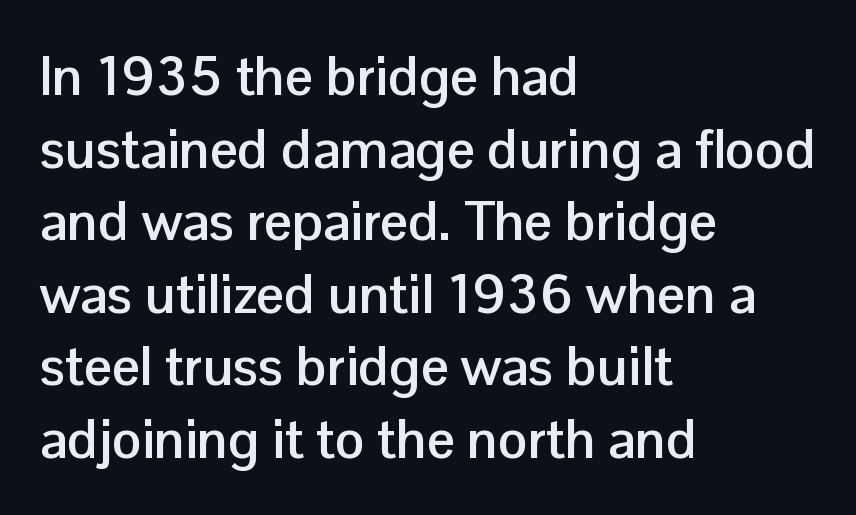
The face used here is proportionally spaced, like ordinary book or web type. Nothing sits at the stroke ends, so this counts as sans-serif. How heavy is the stroke? Heavy — this is a bold. Bare-footed words on every line.
